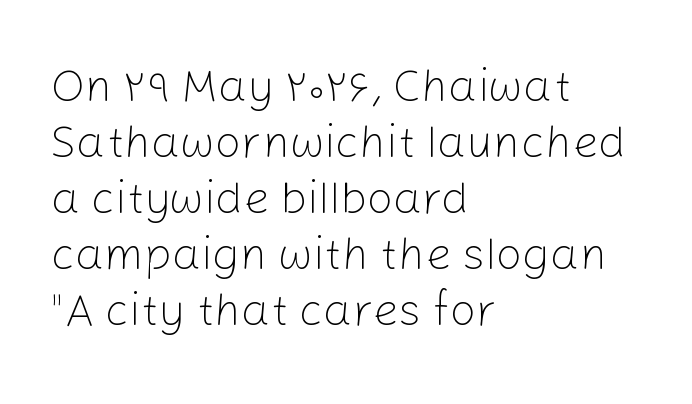
{"serif": "no", "italic": "no", "bold": "no", "weight": "light", "width": "normal", "stroke_contrast": "low", "x_height": "medium", "monospaced": "no", "underline": "no", "align": "left", "line_spacing_ratio": 1.22, "letter_spacing": "normal", "letter_spacing_em": 0.0, "glyph_px": 46}
